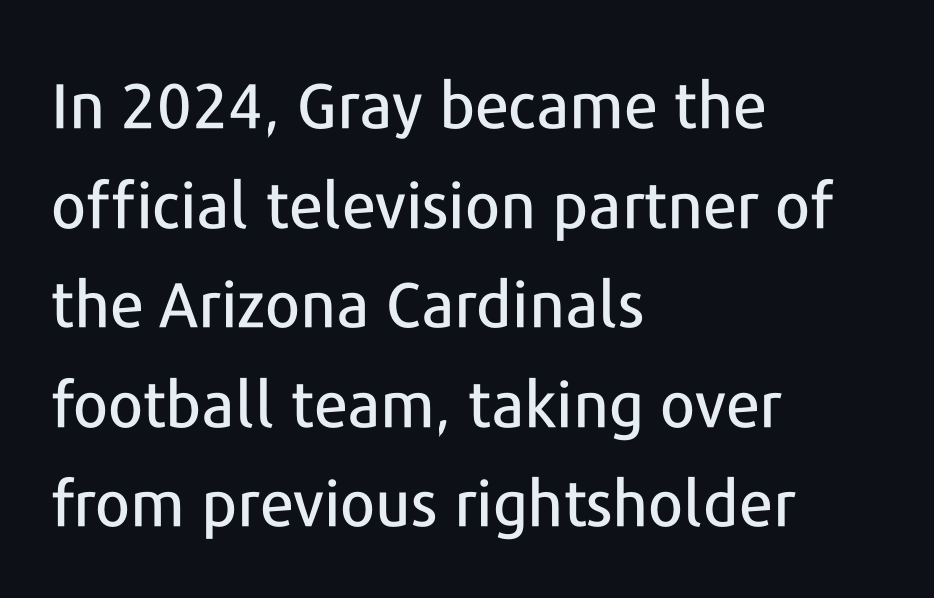
Typeset ragged right — the left edge is the straight one. One glance says typical: line gaps are just what's usual. Look at the bottom of the vertical strokes: they stop flat, with no serifs. These lines are rendered in a variable-pitch font.
